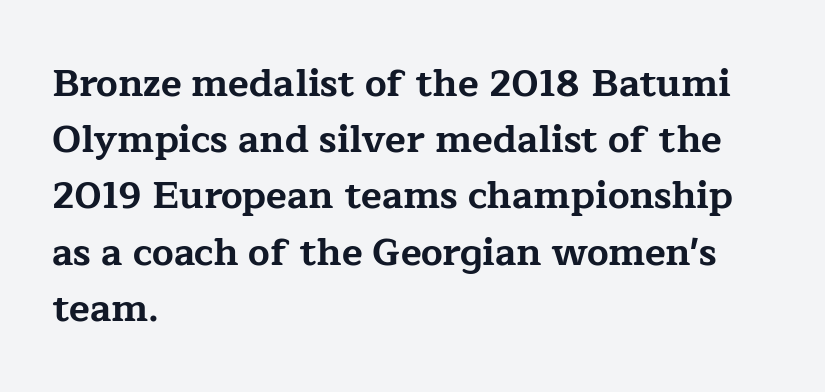
Q: Is the text bold? A: Yes.
Q: Is the text italic (slanted)? A: No, it is upright.
Q: Is the typeface a serif or a sans-serif typeface? A: Serif.
Q: Is the text underlined? A: No.
Q: How is the paragraph aligned? A: Left-aligned.
Q: Is the spacing between letters normal or unusually wide? A: Normal.
Q: Is the spacing between lines tight, normal or loose? A: Normal.
Q: Width (condensed, normal, or wide)? A: Wide.
Q: Stroke contrast? A: Low.
Q: x-height? A: Medium.
Q: Monospaced? A: No.
